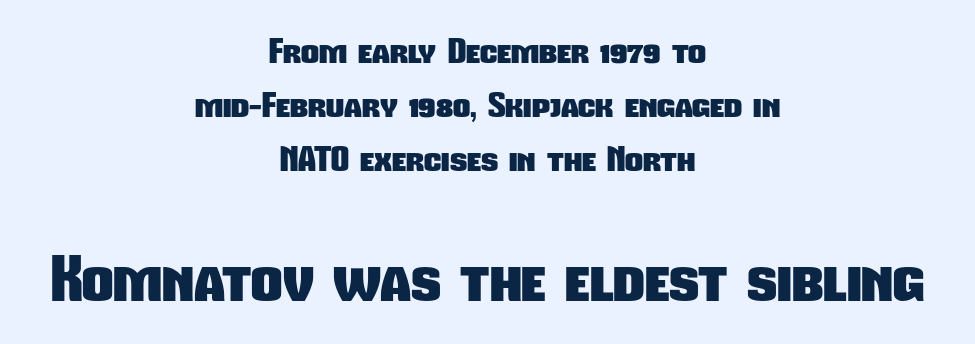
The letters are bold, with thick, heavy strokes. Caption: upper text group reduced, lower text group enlarged. The rendering uses natural spacing where letterforms have individual widths. What stands out about the letter spacing? Nothing — it is the standard amount.
